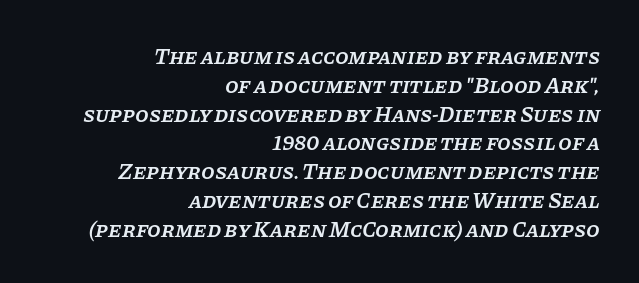
Q: Is the text bold? A: Semi-bold.
Q: Is the text italic (slanted)? A: Yes, it leans right by about 11 degrees.
Q: Is the text underlined? A: No.
Q: How is the paragraph aligned? A: Right-aligned.
Q: Is the spacing between letters normal or unusually wide? A: Normal.
Q: Is the spacing between lines tight, normal or loose? A: Normal.
